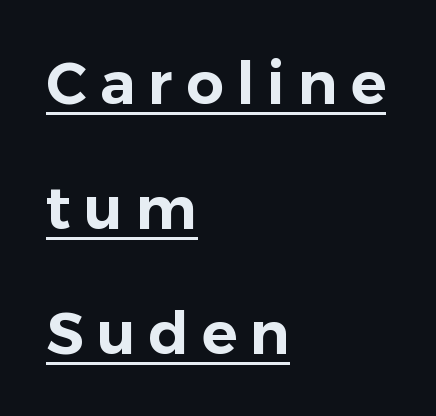
The image shows 59 px sans-serif type, upright; set left-aligned, loose line spacing (2.12x), unusually wide letter spacing (+0.22 em), underlined; low stroke contrast and a medium x-height.
